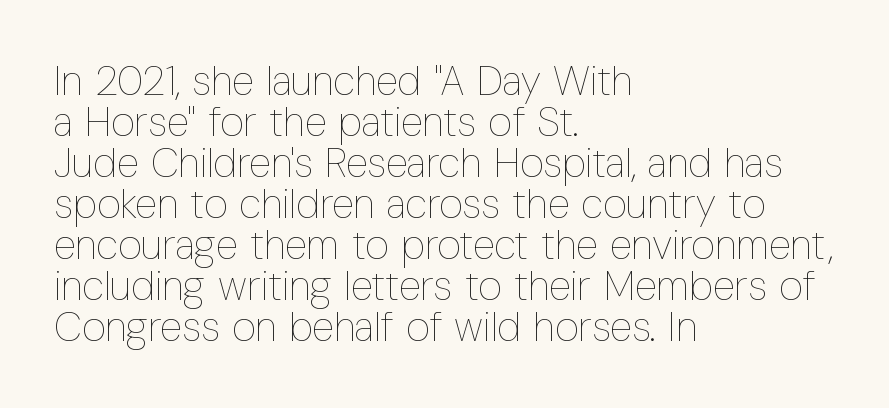
The image shows 41 px thin, condensed type, upright; set left-aligned, tight line spacing (1.0x), normal letter spacing, not underlined; low stroke contrast and a medium x-height.
